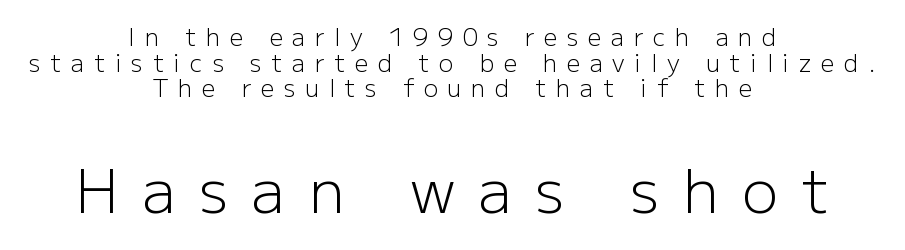
Q: Is the text bold? A: No.
Q: Is the text italic (slanted)? A: No, it is upright.
Q: Is the typeface a serif or a sans-serif typeface? A: Sans-serif.
Q: Is the text underlined? A: No.
Q: How is the paragraph aligned? A: Centered.
Q: Is the spacing between letters normal or unusually wide? A: Unusually wide.
Q: Is the spacing between lines tight, normal or loose? A: Tight.
Q: Which block of text is set in a larger size, the first (top) or the second (bottom)? A: The second (bottom) one.
Q: Width (condensed, normal, or wide)? A: Normal.
Q: Stroke contrast? A: Low.
Q: x-height? A: Medium.
Q: Monospaced? A: No.
